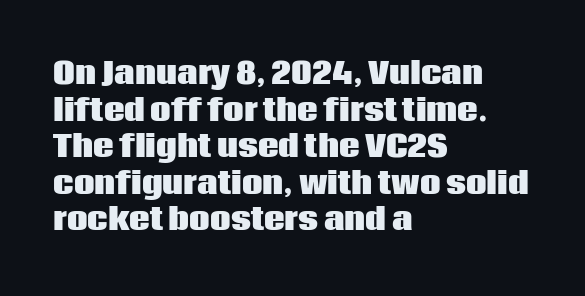
Q: Is the text bold? A: Yes.
Q: Is the text italic (slanted)? A: No, it is upright.
Q: Is the typeface a serif or a sans-serif typeface? A: Sans-serif.
Q: Is the text underlined? A: No.
Q: How is the paragraph aligned? A: Left-aligned.
Q: Is the spacing between letters normal or unusually wide? A: Normal.
Q: Is the spacing between lines tight, normal or loose? A: Normal.
Q: Width (condensed, normal, or wide)? A: Normal.
Q: Stroke contrast? A: Low.
Q: x-height? A: Large.
Q: Monospaced? A: No.
